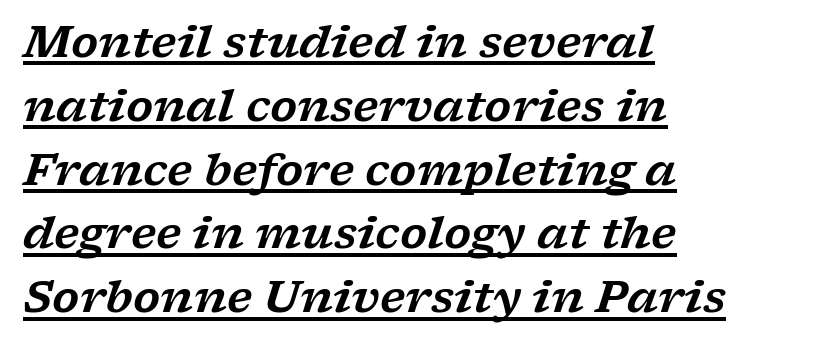
The image shows 44 px wide serif type, italic (leaning right); set left-aligned, normal line spacing (1.45x), normal letter spacing, underlined; low stroke contrast and a medium x-height.
